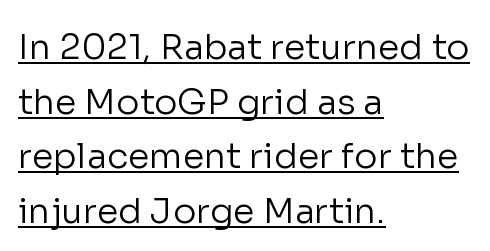
Q: Is the text bold? A: No.
Q: Is the text italic (slanted)? A: No, it is upright.
Q: Is the typeface a serif or a sans-serif typeface? A: Sans-serif.
Q: Is the text underlined? A: Yes.
Q: How is the paragraph aligned? A: Left-aligned.
Q: Is the spacing between letters normal or unusually wide? A: Normal.
Q: Is the spacing between lines tight, normal or loose? A: Normal.
Q: Width (condensed, normal, or wide)? A: Normal.
Q: Stroke contrast? A: Low.
Q: x-height? A: Medium.
Q: Monospaced? A: No.
